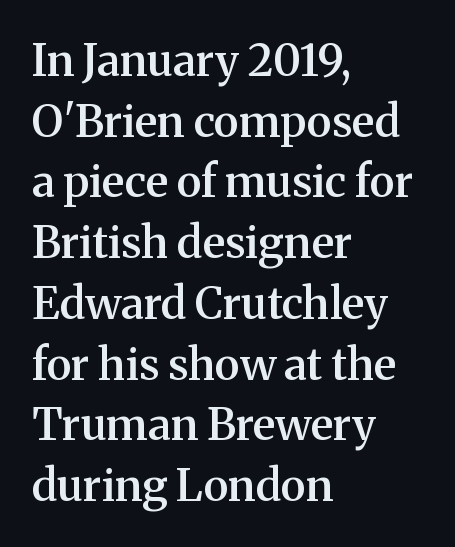
The image shows 44 px semibold serif type, upright; set left-aligned, normal line spacing (1.38x), normal letter spacing, not underlined; medium stroke contrast and a medium x-height.
